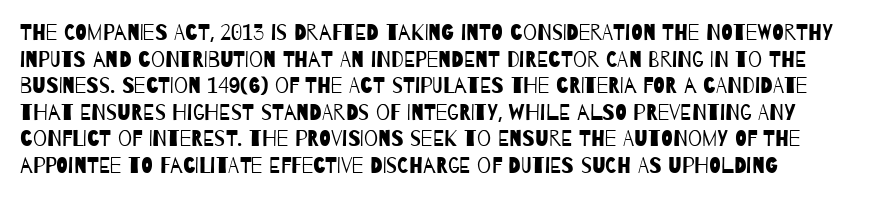
The image shows 22 px text type; set line spacing 1.21x, normal letter spacing, not underlined.
